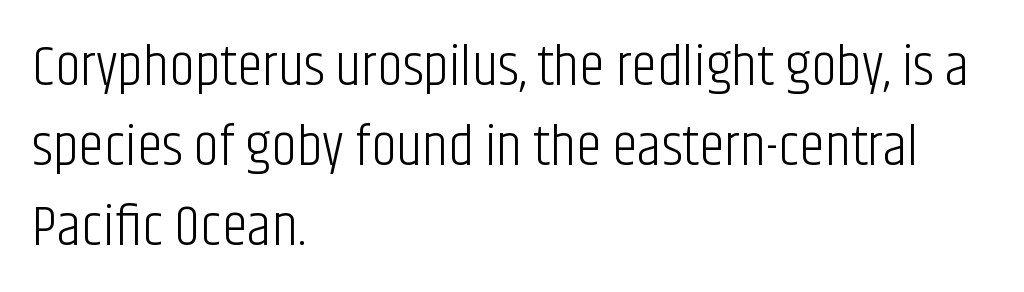
{"serif": "no", "italic": "no", "bold": "no", "weight": "light", "width": "condensed", "stroke_contrast": "low", "x_height": "large", "monospaced": "no", "underline": "no", "align": "left", "line_spacing": "normal", "line_spacing_ratio": 1.38, "letter_spacing": "normal", "letter_spacing_em": 0.0, "glyph_px": 58}
